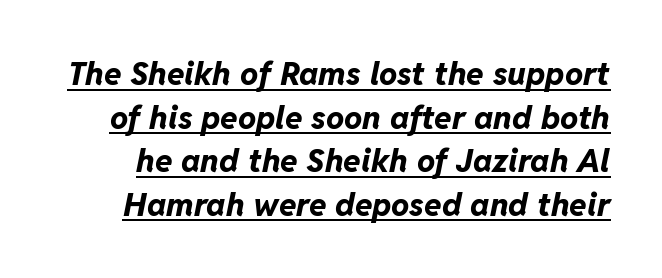
{"italic": "yes", "lean": "right", "slant_degrees": 11, "bold": "yes", "weight": "bold", "width": "normal", "stroke_contrast": "low", "x_height": "medium", "monospaced": "no", "underline": "yes", "line_spacing": "normal", "line_spacing_ratio": 1.36, "letter_spacing": "normal", "letter_spacing_em": 0.0, "glyph_px": 32}
